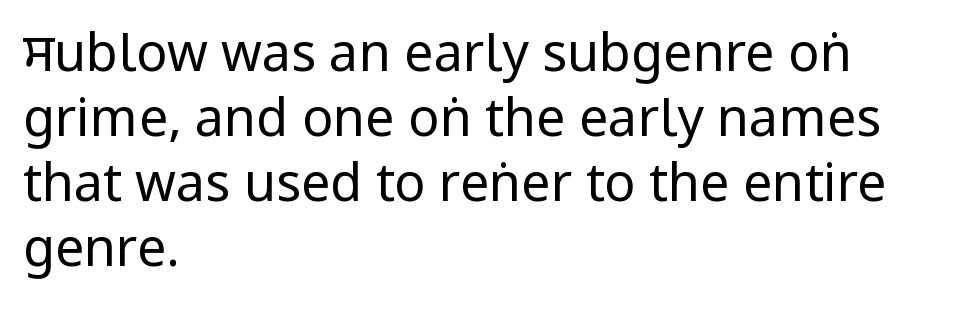
{"serif": "no", "italic": "no", "bold": "no", "weight": "regular", "width": "condensed", "stroke_contrast": "low", "x_height": "large", "monospaced": "no", "underline": "no", "align": "left", "line_spacing": "normal", "line_spacing_ratio": 1.25, "letter_spacing": "normal", "letter_spacing_em": 0.0, "glyph_px": 52}
